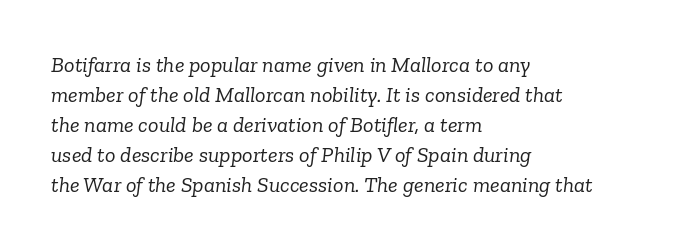
Q: Is the text bold? A: No.
Q: Is the text italic (slanted)? A: Yes, it leans right by about 6 degrees.
Q: Is the text underlined? A: No.
Q: How is the paragraph aligned? A: Left-aligned.
Q: Is the spacing between letters normal or unusually wide? A: Normal.
Q: Is the spacing between lines tight, normal or loose? A: Normal.
